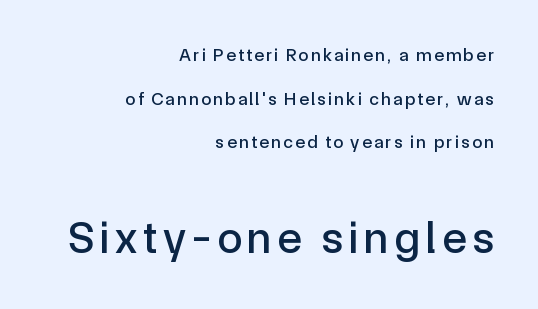
Q: Is the text italic (slanted)? A: No, it is upright.
Q: Is the typeface a serif or a sans-serif typeface? A: Sans-serif.
Q: Is the text underlined? A: No.
Q: How is the paragraph aligned? A: Right-aligned.
Q: Is the spacing between lines tight, normal or loose? A: Loose.
Q: Which block of text is set in a larger size, the first (top) or the second (bottom)? A: The second (bottom) one.
Q: Width (condensed, normal, or wide)? A: Normal.
Q: x-height? A: Medium.
Q: Monospaced? A: No.
